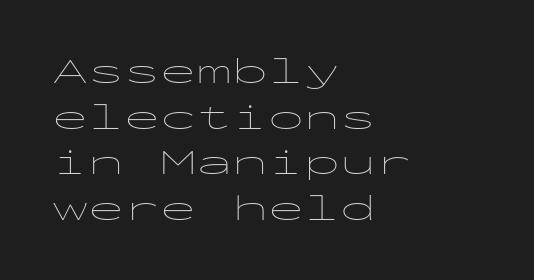
Q: Is the text bold? A: No.
Q: Is the text italic (slanted)? A: No, it is upright.
Q: Is the typeface a serif or a sans-serif typeface? A: Sans-serif.
Q: Is the text underlined? A: No.
Q: How is the paragraph aligned? A: Left-aligned.
Q: Is the spacing between letters normal or unusually wide? A: Normal.
Q: Is the spacing between lines tight, normal or loose? A: Normal.
Q: Width (condensed, normal, or wide)? A: Wide.
Q: Stroke contrast? A: Low.
Q: x-height? A: Medium.
Q: Monospaced? A: Yes.
